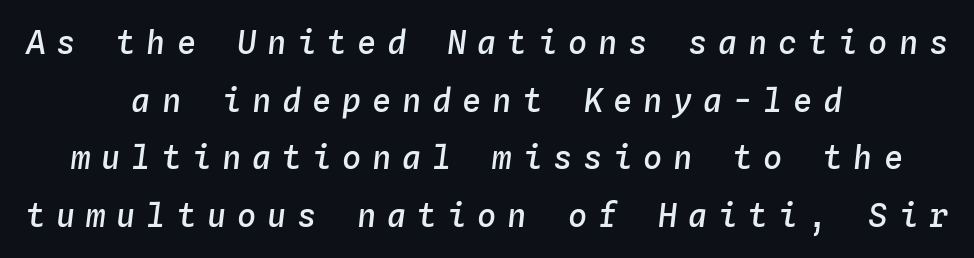
The image shows 32 px semibold type, italic (leaning right), monospaced; set centered, line spacing 1.8x, unusually wide letter spacing (+0.34 em), not underlined; low stroke contrast and a medium x-height.
